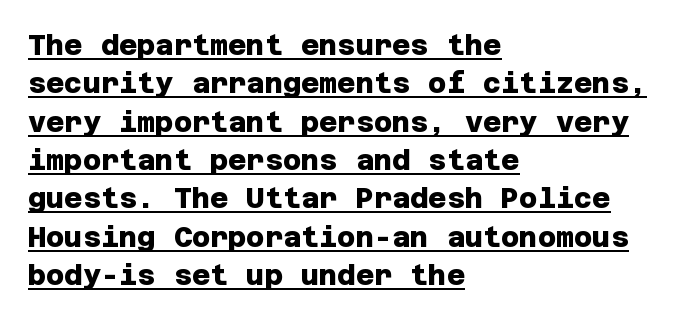
{"serif": "no", "bold": "yes", "weight": "heavy", "width": "normal", "stroke_contrast": "low", "x_height": "large", "underline": "yes", "align": "left", "line_spacing": "normal", "line_spacing_ratio": 1.37, "letter_spacing": "normal", "letter_spacing_em": 0.0, "glyph_px": 28}
